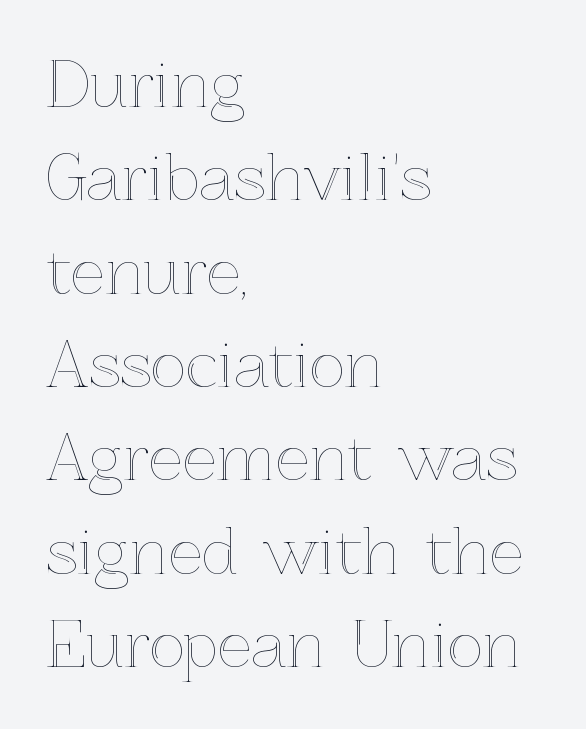
Rows of type keep a routine distance in the vertical direction. Short and long lines alike share a common starting point at left. The axis of the letterforms is exactly vertical. Tracking value appears to be zero — textbook default spacing. Character widths vary here, with narrow letters taking less room than wide ones. Words float on clear page, feet unadorned.
